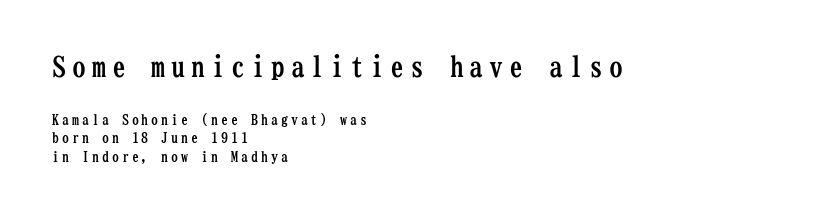
Q: Is the text bold? A: Yes.
Q: Is the text italic (slanted)? A: No, it is upright.
Q: Is the typeface a serif or a sans-serif typeface? A: Serif.
Q: Is the text underlined? A: No.
Q: How is the paragraph aligned? A: Left-aligned.
Q: Is the spacing between letters normal or unusually wide? A: Unusually wide.
Q: Is the spacing between lines tight, normal or loose? A: Normal.
Q: Which block of text is set in a larger size, the first (top) or the second (bottom)? A: The first (top) one.
Q: Width (condensed, normal, or wide)? A: Condensed.
Q: Stroke contrast? A: Low.
Q: x-height? A: Medium.
Q: Monospaced? A: Yes.
